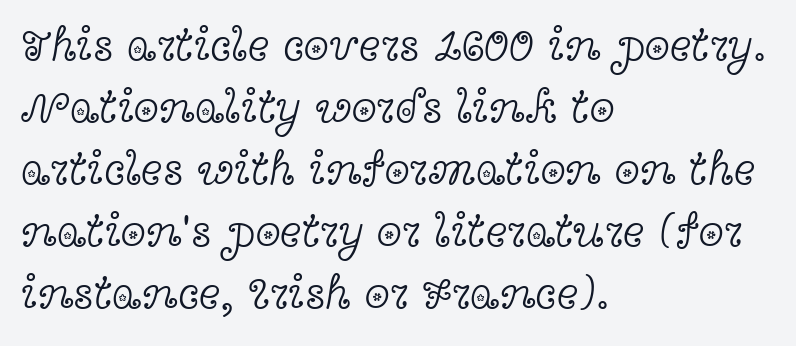
The image shows 46 px light, wide serif type; set left-aligned, normal line spacing (1.35x), normal letter spacing, not underlined; a medium x-height.
